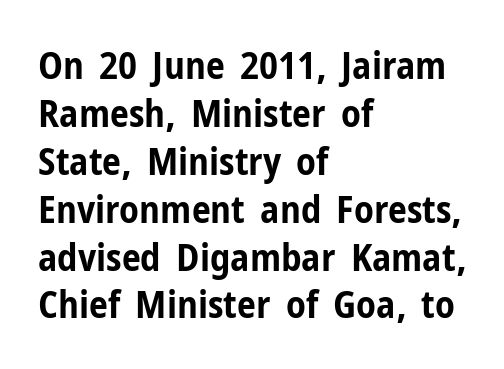
Q: Is the text bold? A: Yes.
Q: Is the text italic (slanted)? A: No, it is upright.
Q: Is the typeface a serif or a sans-serif typeface? A: Sans-serif.
Q: Is the text underlined? A: No.
Q: How is the paragraph aligned? A: Left-aligned.
Q: Is the spacing between letters normal or unusually wide? A: Normal.
Q: Is the spacing between lines tight, normal or loose? A: Normal.
Q: Width (condensed, normal, or wide)? A: Condensed.
Q: Stroke contrast? A: Low.
Q: x-height? A: Medium.
Q: Monospaced? A: No.
